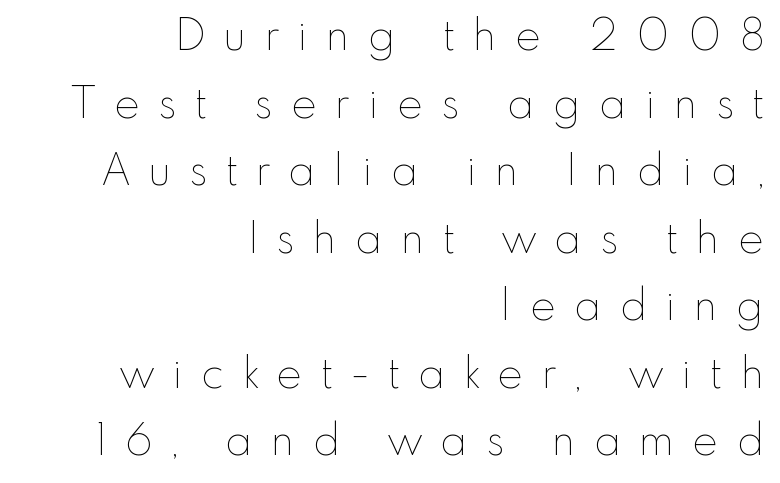
The image shows 43 px thin type, upright; set right-aligned, normal line spacing (1.57x), unusually wide letter spacing (+0.43 em), not underlined; low stroke contrast and a small x-height.
